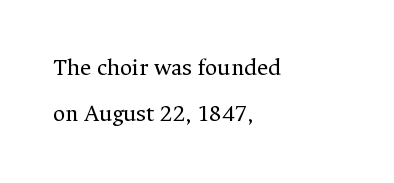
{"italic": "no", "bold": "no", "underline": "no", "align": "left", "line_spacing": "loose", "line_spacing_ratio": 1.92, "letter_spacing": "normal", "letter_spacing_em": 0.0, "glyph_px": 24}
